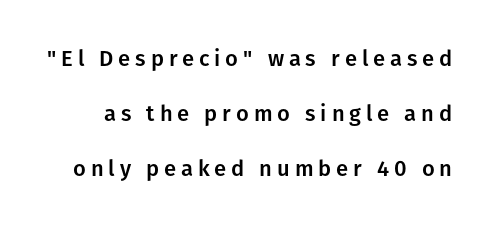
The image shows 22 px text type, upright; set loose line spacing (2.49x), unusually wide letter spacing (+0.22 em), not underlined.
